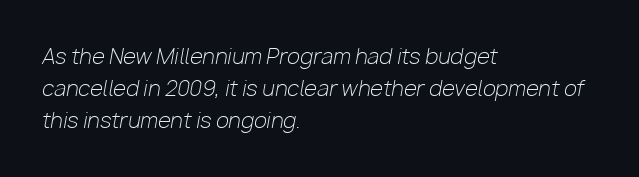
Q: Is the text bold? A: No.
Q: Is the text italic (slanted)? A: Yes, it leans right by about 10 degrees.
Q: Is the text underlined? A: No.
Q: How is the paragraph aligned? A: Left-aligned.
Q: Is the spacing between letters normal or unusually wide? A: Normal.
Q: Is the spacing between lines tight, normal or loose? A: Normal.
